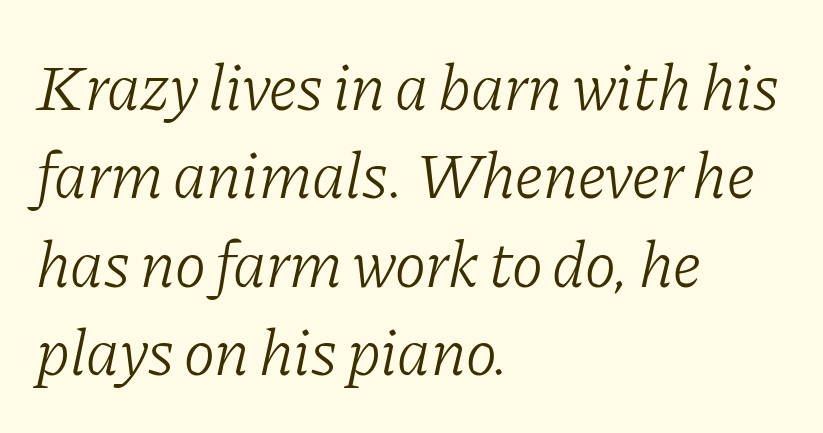
Q: Is the text bold? A: No.
Q: Is the text italic (slanted)? A: Yes, it leans right by about 11 degrees.
Q: Is the typeface a serif or a sans-serif typeface? A: Serif.
Q: Is the text underlined? A: No.
Q: How is the paragraph aligned? A: Left-aligned.
Q: Is the spacing between letters normal or unusually wide? A: Normal.
Q: Is the spacing between lines tight, normal or loose? A: Normal.
Q: Width (condensed, normal, or wide)? A: Normal.
Q: Stroke contrast? A: Low.
Q: x-height? A: Medium.
Q: Monospaced? A: No.
